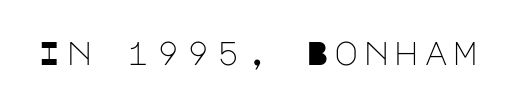
When letters stand straight like this, we call the style roman or upright. Any mark beneath the type? The region is blank. Is this a sans? Yes — the strokes have no serifs. Heaviness? Minimal to ordinary, like unemphasized prose.
